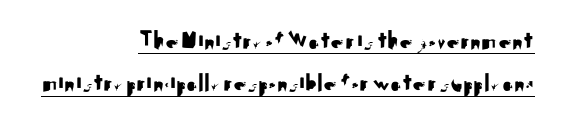
Q: Is the text italic (slanted)? A: No, it is upright.
Q: Is the text underlined? A: Yes.
Q: How is the paragraph aligned? A: Right-aligned.
Q: Is the spacing between letters normal or unusually wide? A: Normal.
Q: Is the spacing between lines tight, normal or loose? A: Normal.
